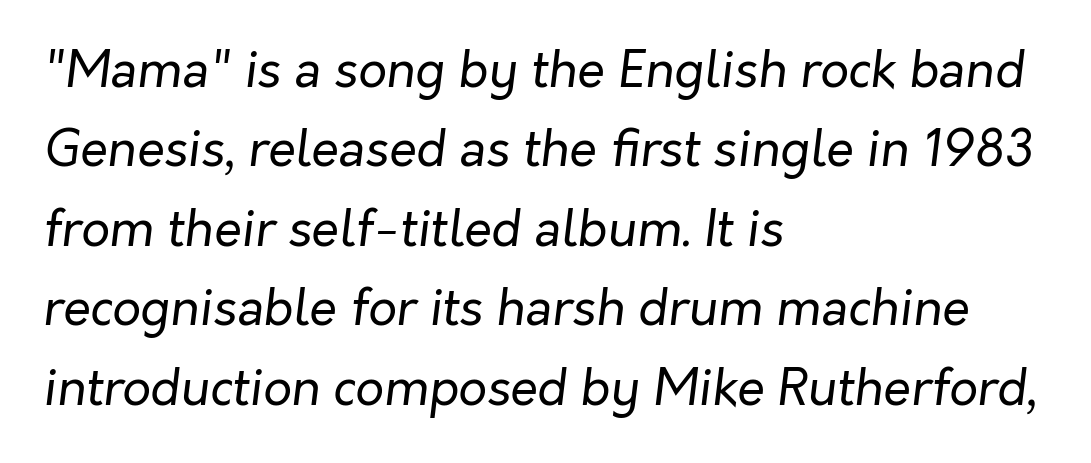
{"italic": "yes", "lean": "right", "slant_degrees": 7, "bold": "no", "weight": "regular", "width": "normal", "stroke_contrast": "low", "x_height": "medium", "monospaced": "no", "underline": "no", "align": "left", "line_spacing": "normal", "line_spacing_ratio": 1.59, "letter_spacing": "normal", "letter_spacing_em": 0.0, "glyph_px": 50}
